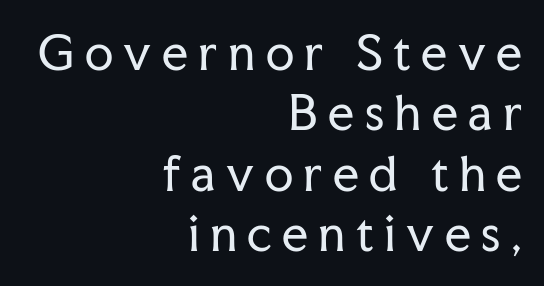
Q: Is the text bold? A: No.
Q: Is the text italic (slanted)? A: No, it is upright.
Q: Is the typeface a serif or a sans-serif typeface? A: Serif.
Q: Is the text underlined? A: No.
Q: How is the paragraph aligned? A: Right-aligned.
Q: Is the spacing between letters normal or unusually wide? A: Unusually wide.
Q: Is the spacing between lines tight, normal or loose? A: Normal.
Q: Width (condensed, normal, or wide)? A: Normal.
Q: Stroke contrast? A: Low.
Q: x-height? A: Medium.
Q: Monospaced? A: No.
